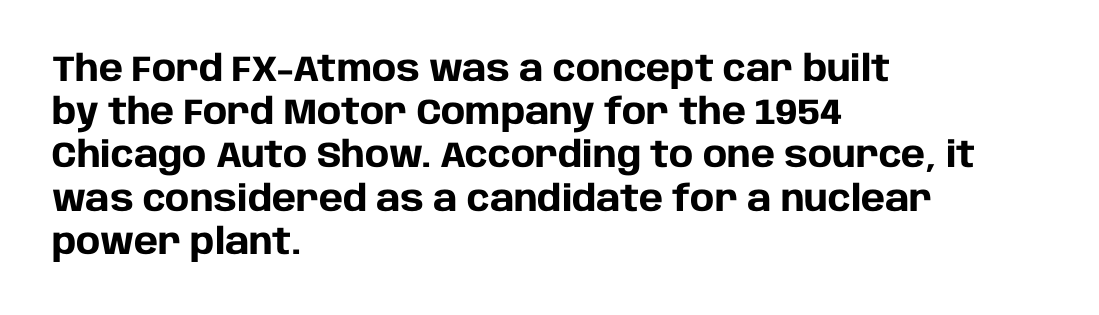
The space beneath each line is pristine and unruled. Line starts are locked; line ends wander. Here the glyphs are tracked normally, forming tight word shapes. Font category for this specimen: sans-serif. Strong, thick strokes mark this as bold type.
